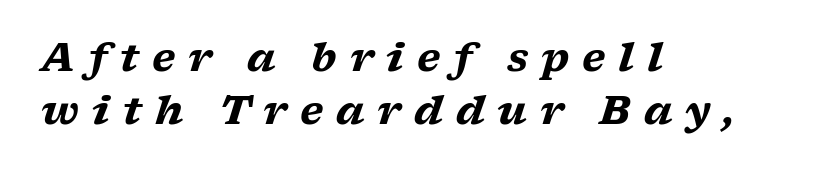
{"serif": "yes", "italic": "yes", "lean": "right", "slant_degrees": 17, "bold": "yes", "weight": "heavy", "width": "wide", "stroke_contrast": "low", "x_height": "medium", "monospaced": "no", "underline": "no", "align": "left", "line_spacing": "normal", "line_spacing_ratio": 1.37, "letter_spacing": "wide", "letter_spacing_em": 0.33, "glyph_px": 39}
